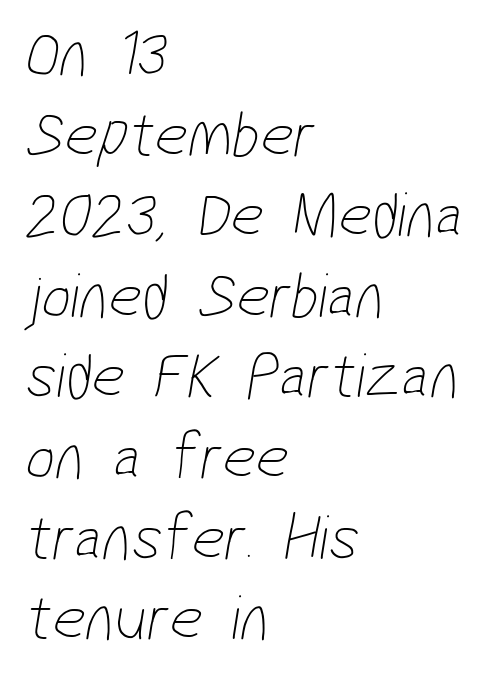
The image shows 65 px thin, condensed sans-serif type; set left-aligned, line spacing 1.24x, normal letter spacing, not underlined; low stroke contrast and a medium x-height.
